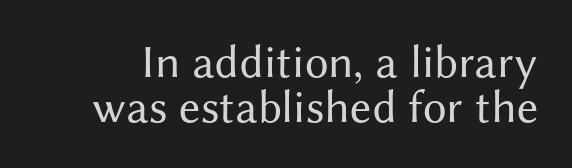
{"serif": "no", "italic": "no", "bold": "no", "weight": "regular", "width": "normal", "stroke_contrast": "medium", "x_height": "medium", "monospaced": "no", "underline": "no", "line_spacing": "tight", "line_spacing_ratio": 0.95, "letter_spacing": "normal", "letter_spacing_em": 0.0, "glyph_px": 47}
